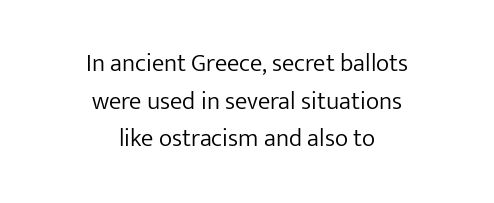
Here the glyphs are tracked normally, forming tight word shapes. Any mark beneath the type? The region is blank. A typesetter would call this leading conventional body-copy spacing. Where is the straight margin? There isn't one; the lines are centered.
